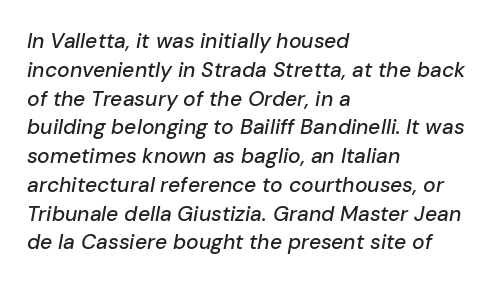
The image shows 21 px text type, italic (leaning right); set left-aligned, normal line spacing (1.37x), normal letter spacing, not underlined.
